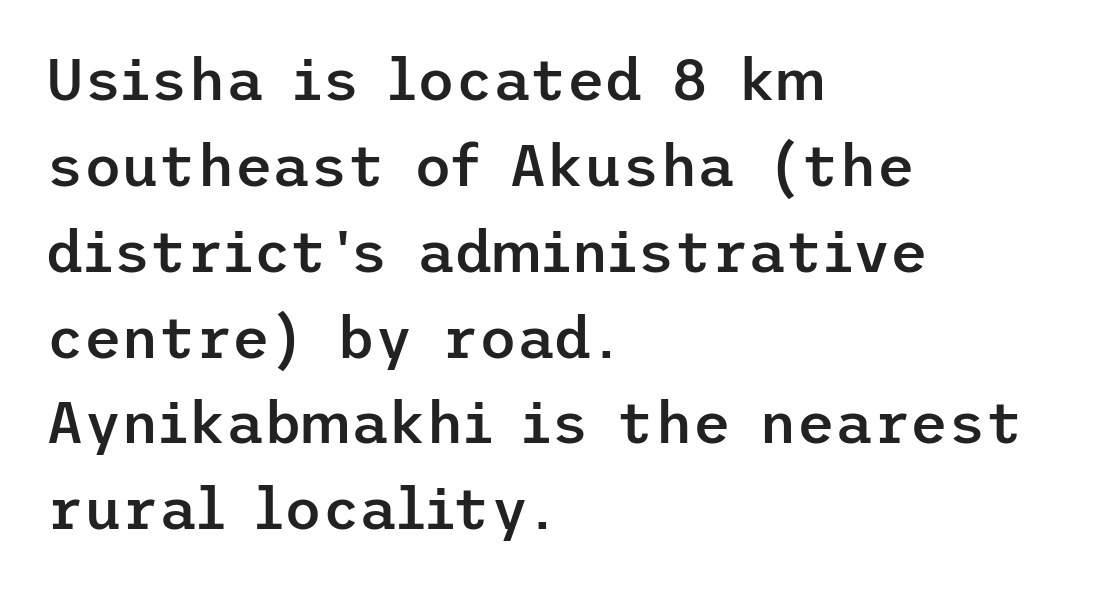
{"serif": "no", "italic": "no", "bold": "semi", "weight": "semibold", "width": "normal", "stroke_contrast": "low", "x_height": "medium", "underline": "no", "align": "left", "line_spacing": "normal", "line_spacing_ratio": 1.48, "letter_spacing": "normal", "letter_spacing_em": 0.0, "glyph_px": 58}
